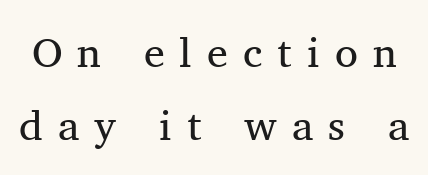
{"serif": "yes", "italic": "no", "bold": "no", "weight": "regular", "width": "normal", "stroke_contrast": "medium", "x_height": "medium", "monospaced": "no", "underline": "no", "line_spacing_ratio": 1.73, "letter_spacing": "wide", "letter_spacing_em": 0.36, "glyph_px": 42}
